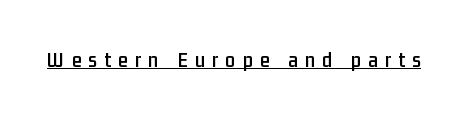
{"italic": "no", "underline": "yes", "letter_spacing": "wide", "letter_spacing_em": 0.33, "glyph_px": 22}
